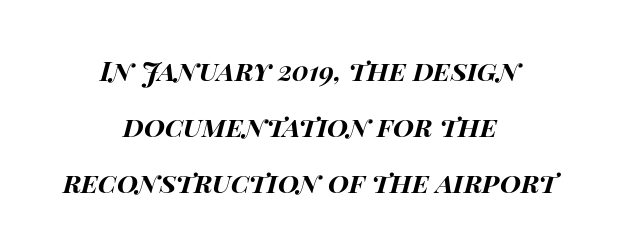
The image shows 27 px bold type, italic (leaning right); set centered, loose line spacing (2.08x), normal letter spacing, not underlined.
